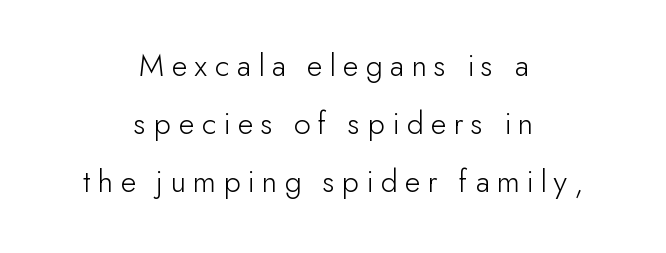
These lines are rendered in a variable-pitch font. Tracking value appears strongly positive — letters spread wide. This is roman type, the default non-slanted kind. You can tell from the bare stems that sans-serif type was used.
